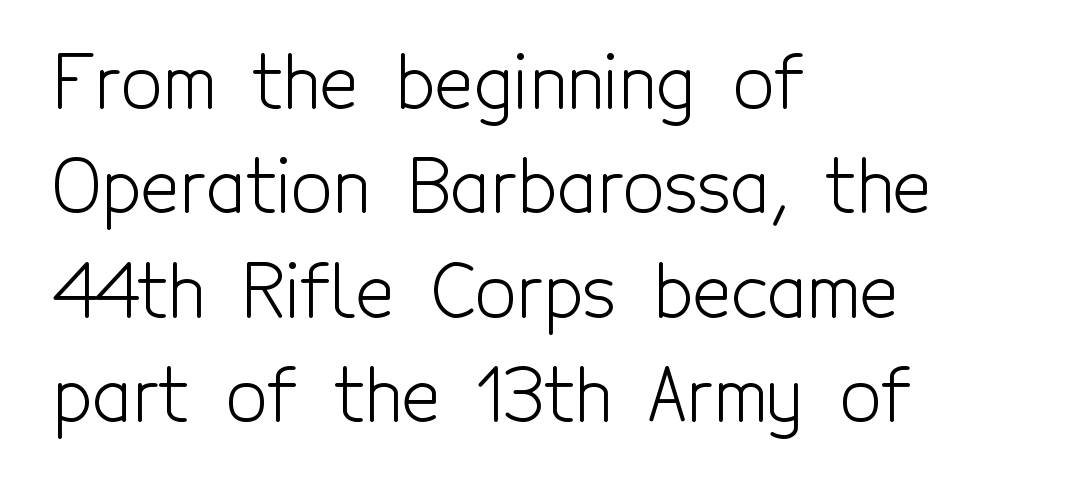
{"serif": "no", "italic": "no", "bold": "no", "weight": "light", "width": "condensed", "x_height": "medium", "monospaced": "no", "underline": "no", "align": "left", "line_spacing": "normal", "line_spacing_ratio": 1.43, "letter_spacing": "normal", "letter_spacing_em": 0.0, "glyph_px": 73}
